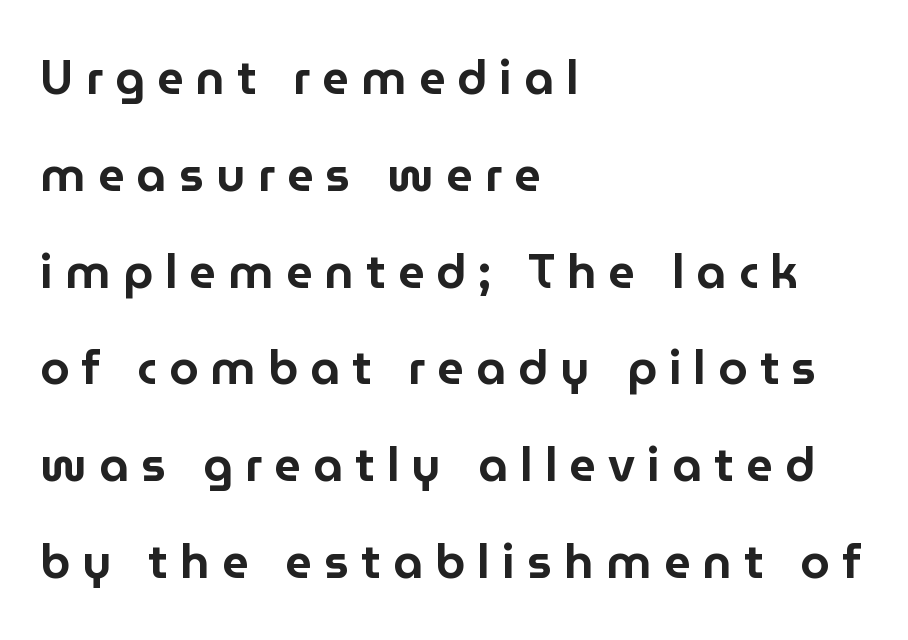
{"serif": "no", "italic": "no", "width": "normal", "stroke_contrast": "low", "x_height": "medium", "monospaced": "no", "underline": "no", "align": "left", "line_spacing": "loose", "line_spacing_ratio": 2.06, "letter_spacing": "wide", "letter_spacing_em": 0.26, "glyph_px": 47}
